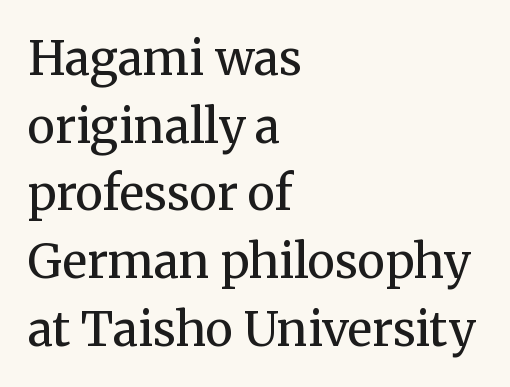
The image shows 47 px regular-weight serif type, upright; set left-aligned, normal line spacing (1.44x), normal letter spacing, not underlined; medium stroke contrast and a medium x-height.
